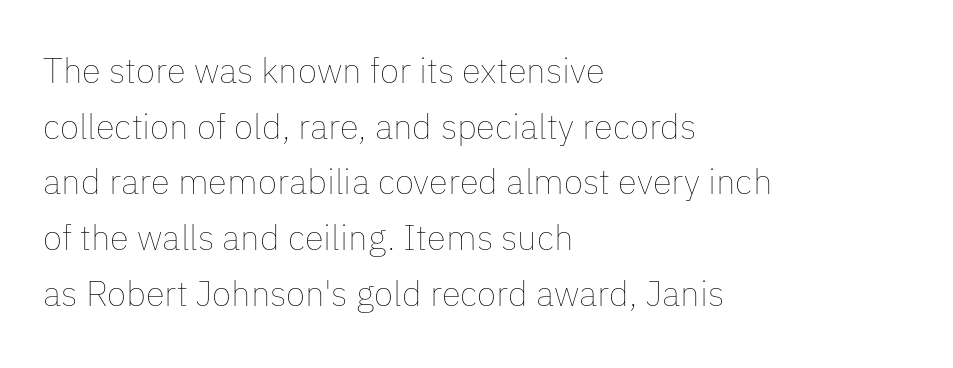
Q: Is the text bold? A: No.
Q: Is the text italic (slanted)? A: No, it is upright.
Q: Is the text underlined? A: No.
Q: How is the paragraph aligned? A: Left-aligned.
Q: Is the spacing between letters normal or unusually wide? A: Normal.
Q: Is the spacing between lines tight, normal or loose? A: Normal.
Q: Width (condensed, normal, or wide)? A: Normal.
Q: Stroke contrast? A: Low.
Q: x-height? A: Medium.
Q: Monospaced? A: No.
